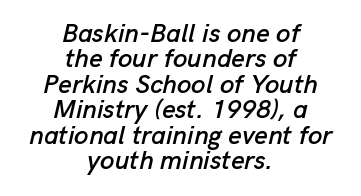
The image shows 26 px text type, italic (leaning right); set centered, tight line spacing (0.98x), normal letter spacing, not underlined.
